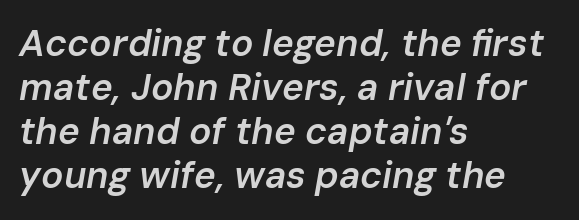
{"italic": "yes", "lean": "right", "slant_degrees": 10, "bold": "semi", "weight": "semibold", "width": "normal", "stroke_contrast": "low", "x_height": "medium", "monospaced": "no", "underline": "no", "align": "left", "line_spacing_ratio": 1.19, "letter_spacing": "normal", "letter_spacing_em": 0.0, "glyph_px": 37}
